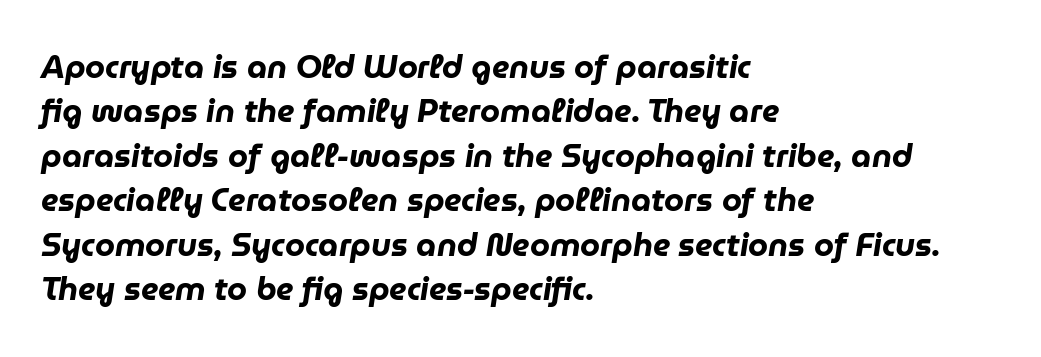
Notice how descenders clear the ascenders below comfortably — that's standard leading. A typesetter would mark this as italic. The area under the type is left untouched. These lines stack with their left ends in a neat column. Typographic density is high because the face is bold.
